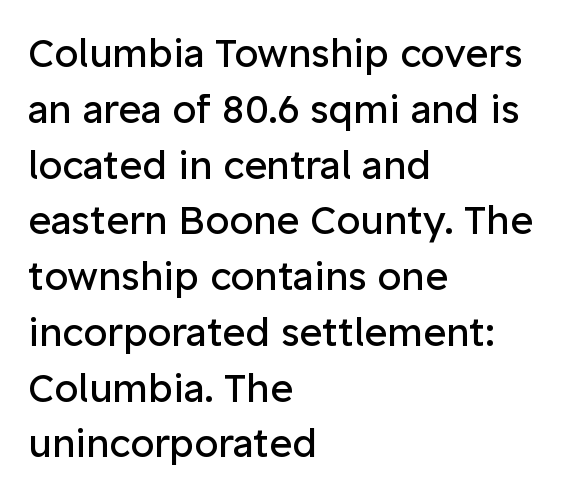
{"serif": "no", "italic": "no", "bold": "no", "weight": "regular", "width": "normal", "stroke_contrast": "low", "x_height": "medium", "monospaced": "no", "underline": "no", "align": "left", "line_spacing": "normal", "line_spacing_ratio": 1.43, "letter_spacing": "normal", "letter_spacing_em": 0.0, "glyph_px": 39}
